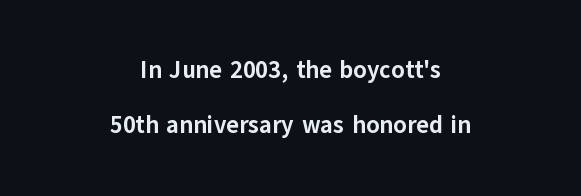
Q: Is the text bold? A: Yes.
Q: Is the text italic (slanted)? A: No, it is upright.
Q: Is the text underlined? A: No.
Q: How is the paragraph aligned? A: Centered.
Q: Is the spacing between letters normal or unusually wide? A: Normal.
Q: Is the spacing between lines tight, normal or loose? A: Loose.
